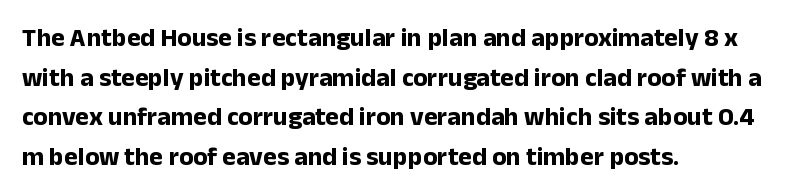
Line spacing here is normal. Words float on clear page, feet unadorned. Each glyph is drawn with heavy, bold strokes. There is no visible air inserted between adjacent glyphs. These lines are set flush left with a ragged right edge. This is roman type, the default non-slanted kind.
